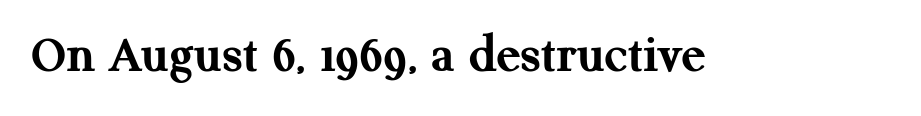
{"serif": "yes", "italic": "no", "bold": "yes", "weight": "semibold", "width": "normal", "stroke_contrast": "medium", "x_height": "medium", "monospaced": "no", "underline": "no", "letter_spacing": "normal", "letter_spacing_em": 0.0, "glyph_px": 55}
